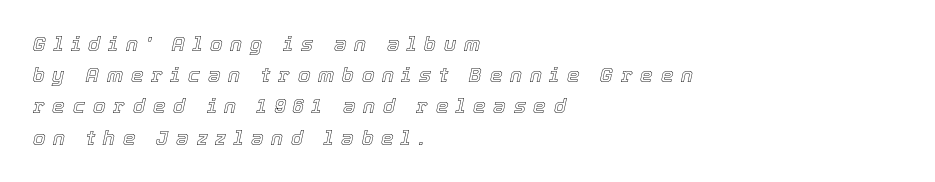
{"italic": "yes", "lean": "right", "slant_degrees": 12, "underline": "no", "align": "left", "line_spacing": "normal", "line_spacing_ratio": 1.56, "letter_spacing": "wide", "letter_spacing_em": 0.39, "glyph_px": 20}
